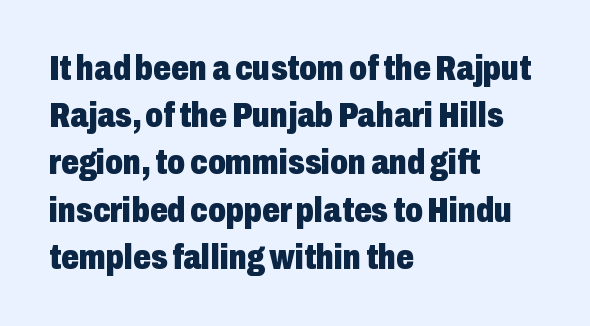
The typesetting leans heavy: a genuine bold. The zone under the glyphs is completely vacant. Note the varied advance widths — an 'i' is clearly narrower than an 'm'. The text block is weighted toward the left margin, trailing off unevenly rightward. Style check: upright. In terms of leading, this rendering sits right in the middle.
